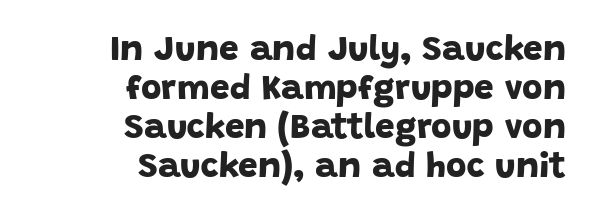
Q: Is the text bold? A: Yes.
Q: Is the typeface a serif or a sans-serif typeface? A: Sans-serif.
Q: Is the text underlined? A: No.
Q: How is the paragraph aligned? A: Right-aligned.
Q: Is the spacing between letters normal or unusually wide? A: Normal.
Q: Is the spacing between lines tight, normal or loose? A: Tight.
Q: Width (condensed, normal, or wide)? A: Normal.
Q: Stroke contrast? A: Low.
Q: x-height? A: Large.
Q: Monospaced? A: No.
